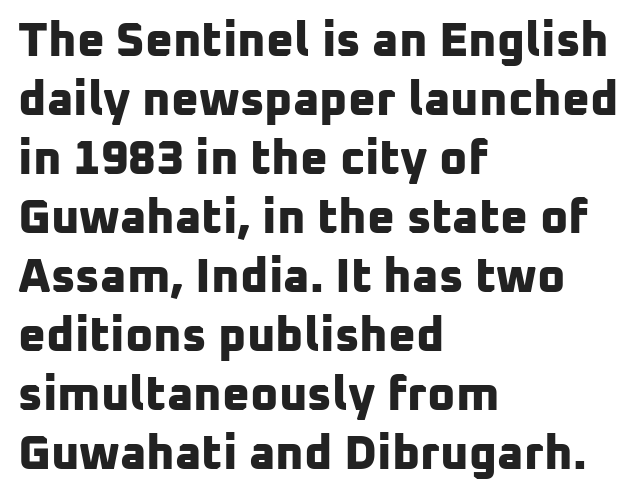
The image shows 48 px bold sans-serif type; set left-aligned, line spacing 1.23x, normal letter spacing, not underlined; low stroke contrast and a medium x-height.
